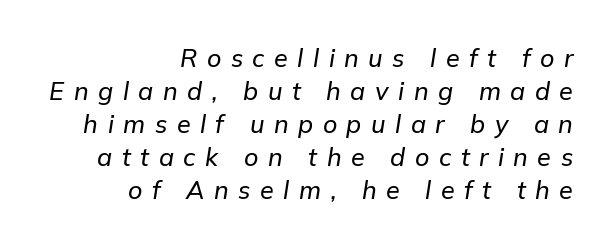
{"italic": "yes", "lean": "right", "slant_degrees": 9, "underline": "no", "align": "right", "line_spacing": "normal", "line_spacing_ratio": 1.32, "letter_spacing": "wide", "letter_spacing_em": 0.38, "glyph_px": 25}
